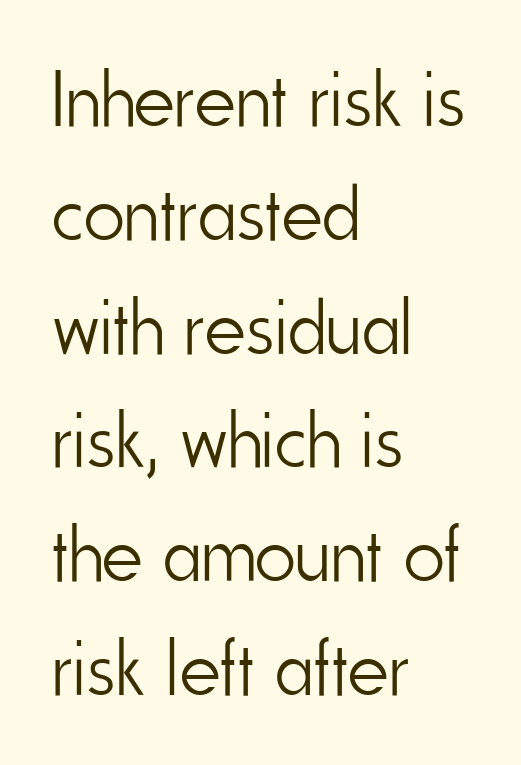
The image shows 79 px light, condensed sans-serif type, upright; set left-aligned, normal line spacing (1.44x), normal letter spacing, not underlined; low stroke contrast and a small x-height.
